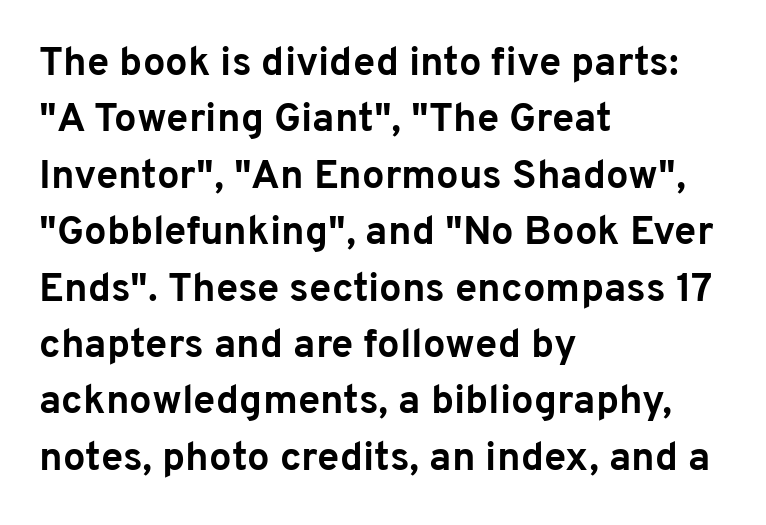
Q: Is the text bold? A: Yes.
Q: Is the text italic (slanted)? A: No, it is upright.
Q: Is the typeface a serif or a sans-serif typeface? A: Sans-serif.
Q: Is the text underlined? A: No.
Q: How is the paragraph aligned? A: Left-aligned.
Q: Is the spacing between letters normal or unusually wide? A: Normal.
Q: Is the spacing between lines tight, normal or loose? A: Normal.
Q: Width (condensed, normal, or wide)? A: Normal.
Q: Stroke contrast? A: Low.
Q: x-height? A: Medium.
Q: Monospaced? A: No.
